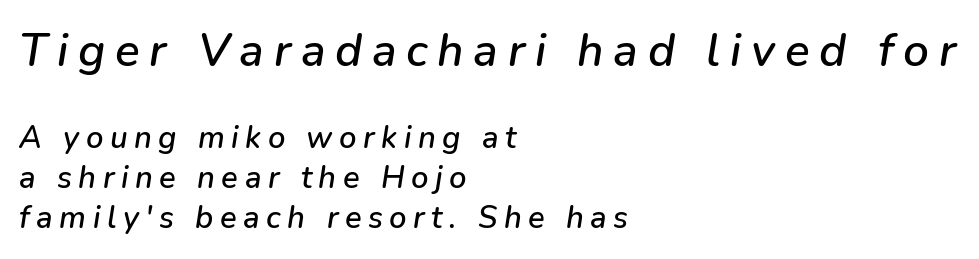
Where is the straight margin? On the left. This rendering widens character spacing well past its baseline value. Compared with typical paragraphs, the rows here are spaced about the same. Here the designer chose a conventional face with non-uniform glyph widths. Looking at the ascenders, they clearly lean. The emphasis by scale lands on block number one, above.
